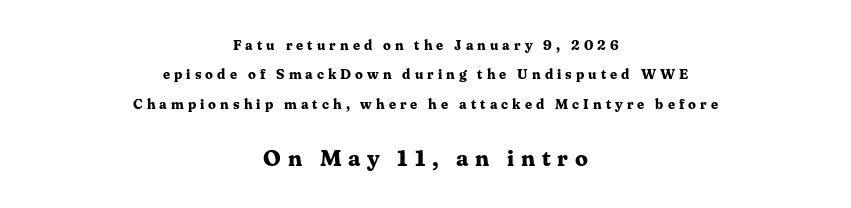
The image shows 23 px bold type, upright; set centered, loose line spacing (2.1x), unusually wide letter spacing (+0.29 em), not underlined; the second (bottom) block is 1.64x larger.
